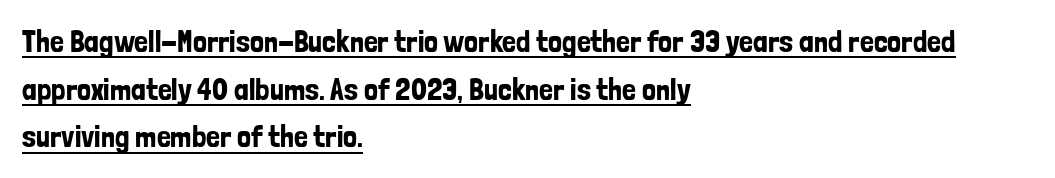
Stroke terminals: plain, sans-serif. Does a line run under the words? Yes, clearly. Successive baselines arrive at the customary interval. The passage shown is typed in a proportional face where columns would drift.
